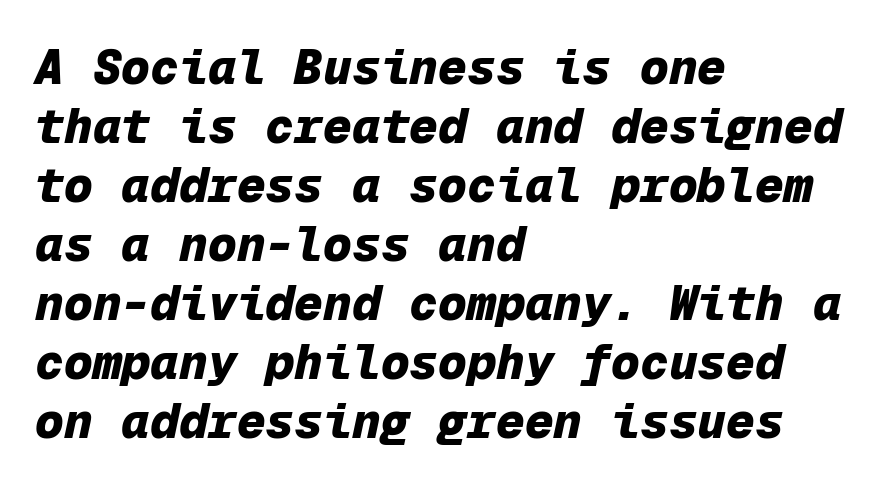
{"italic": "yes", "lean": "right", "slant_degrees": 12, "bold": "yes", "weight": "heavy", "width": "normal", "stroke_contrast": "low", "x_height": "medium", "monospaced": "yes", "underline": "no", "align": "left", "line_spacing_ratio": 1.23, "letter_spacing": "normal", "letter_spacing_em": 0.0, "glyph_px": 48}
